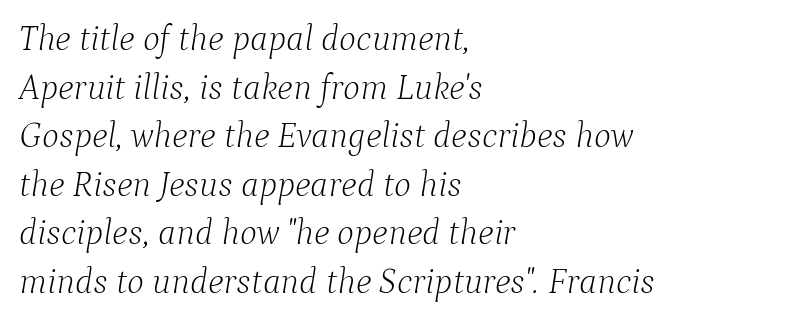
{"serif": "yes", "italic": "yes", "lean": "right", "slant_degrees": 9, "bold": "no", "weight": "light", "width": "normal", "stroke_contrast": "low", "x_height": "medium", "monospaced": "no", "underline": "no", "align": "left", "line_spacing": "normal", "line_spacing_ratio": 1.35, "letter_spacing": "normal", "letter_spacing_em": 0.0, "glyph_px": 36}
